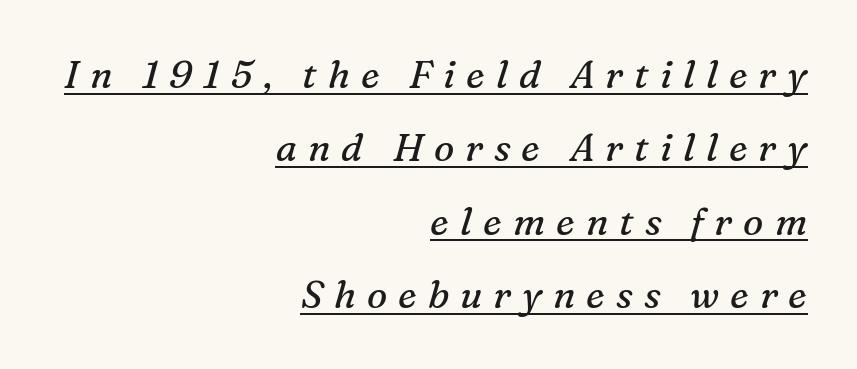
Q: Is the text bold? A: No.
Q: Is the text italic (slanted)? A: Yes, it leans right by about 16 degrees.
Q: Is the typeface a serif or a sans-serif typeface? A: Serif.
Q: Is the text underlined? A: Yes.
Q: How is the paragraph aligned? A: Right-aligned.
Q: Is the spacing between letters normal or unusually wide? A: Unusually wide.
Q: Is the spacing between lines tight, normal or loose? A: Loose.
Q: Width (condensed, normal, or wide)? A: Normal.
Q: Stroke contrast? A: Medium.
Q: x-height? A: Medium.
Q: Monospaced? A: No.
